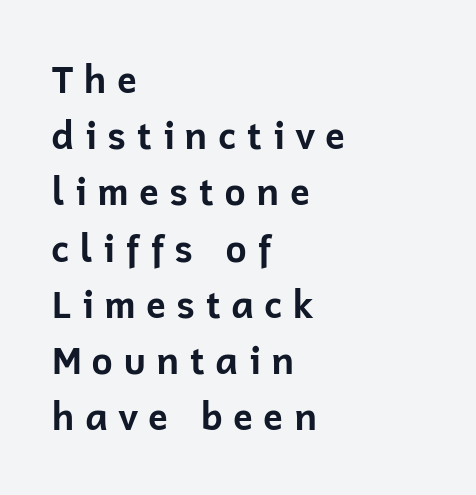
{"serif": "no", "italic": "no", "bold": "yes", "weight": "bold", "width": "normal", "stroke_contrast": "low", "x_height": "medium", "monospaced": "no", "underline": "no", "align": "left", "line_spacing": "normal", "line_spacing_ratio": 1.52, "letter_spacing": "wide", "letter_spacing_em": 0.26, "glyph_px": 37}
